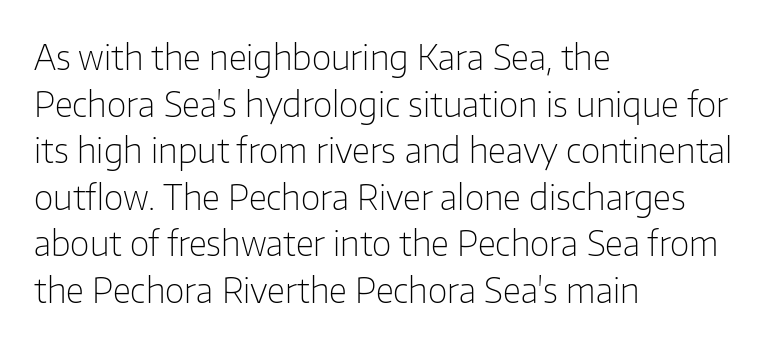
The image shows 34 px light sans-serif type, upright; set left-aligned, normal line spacing (1.37x), normal letter spacing, not underlined; low stroke contrast and a medium x-height.
